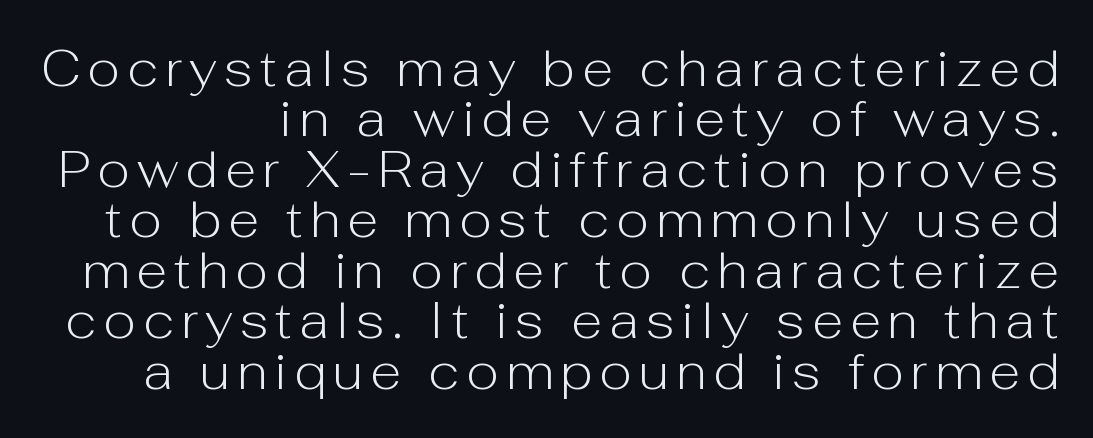
Q: Is the text bold? A: No.
Q: Is the text italic (slanted)? A: No, it is upright.
Q: Is the typeface a serif or a sans-serif typeface? A: Sans-serif.
Q: Is the text underlined? A: No.
Q: Is the spacing between lines tight, normal or loose? A: Tight.
Q: Width (condensed, normal, or wide)? A: Normal.
Q: Stroke contrast? A: Low.
Q: x-height? A: Medium.
Q: Monospaced? A: No.
